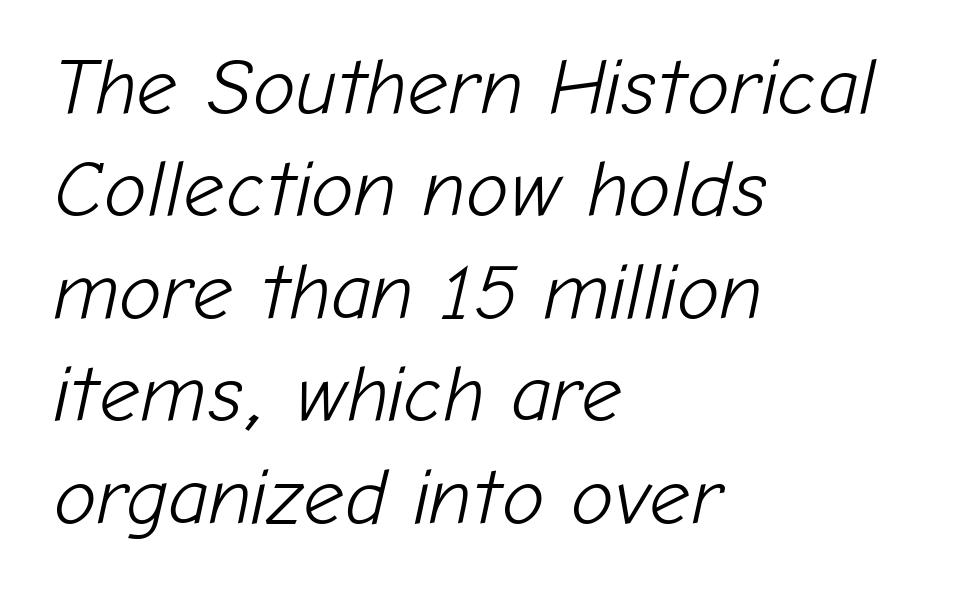
This sample has the flowing, uneven cadence of proportional lettering. Would a proofreader flag this as italicized? Yes. No word sits above an underline. This rendering uses left alignment, leaving the right contour irregular. Vertical stems look standard width or narrower in stroke. You could call the tracking neutral — neither tight nor loose.
